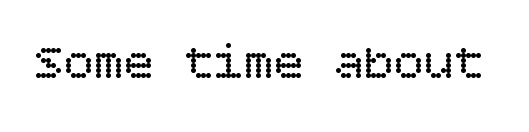
The image shows 50 px regular-weight type, upright; set normal letter spacing, not underlined; low stroke contrast and a large x-height.
